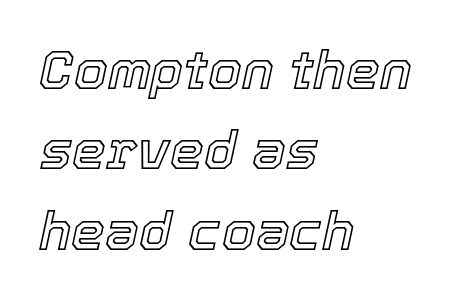
Q: Is the text italic (slanted)? A: Yes, it leans right by about 12 degrees.
Q: Is the text underlined? A: No.
Q: How is the paragraph aligned? A: Left-aligned.
Q: Is the spacing between letters normal or unusually wide? A: Normal.
Q: Is the spacing between lines tight, normal or loose? A: Normal.
Q: Width (condensed, normal, or wide)? A: Normal.
Q: x-height? A: Medium.
Q: Monospaced? A: No.
